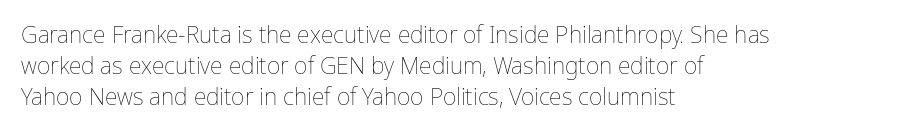
The image shows 23 px text type, upright; set left-aligned, normal line spacing (1.35x), normal letter spacing, not underlined.
